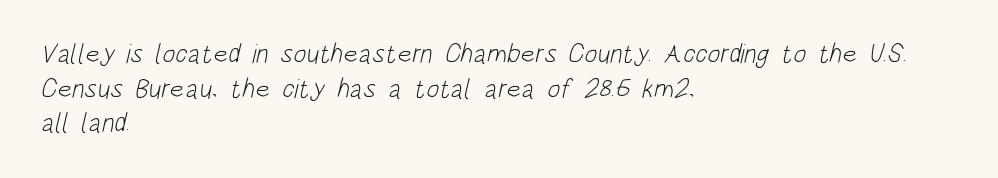
The image shows 27 px text type; set left-aligned, normal line spacing (1.28x), normal letter spacing, not underlined.
